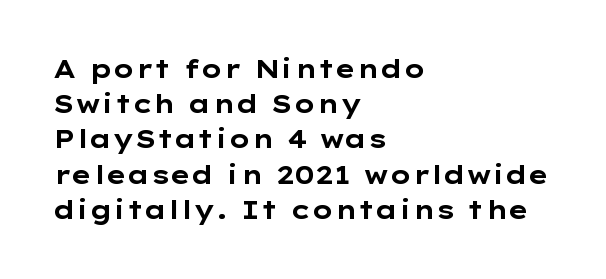
Q: Is the text bold? A: Yes.
Q: Is the text italic (slanted)? A: No, it is upright.
Q: Is the text underlined? A: No.
Q: How is the paragraph aligned? A: Left-aligned.
Q: Is the spacing between letters normal or unusually wide? A: Normal.
Q: Is the spacing between lines tight, normal or loose? A: Normal.
